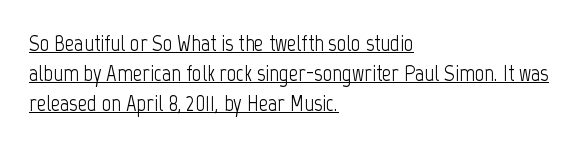
The passage shown has conventional tracking throughout. Compared with typical paragraphs, the rows here are spaced about the same. When letters stand straight like this, we call the style roman or upright. The strokes carry an ordinary text weight at most.
